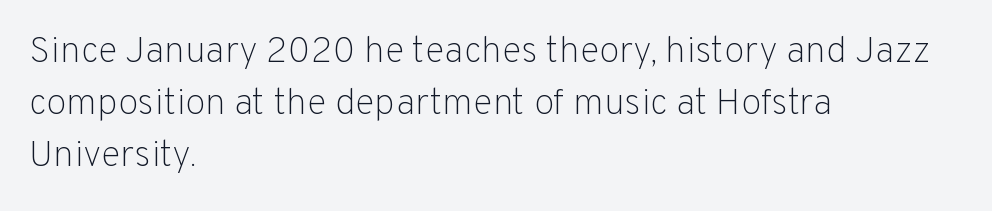
Q: Is the text bold? A: No.
Q: Is the text italic (slanted)? A: No, it is upright.
Q: Is the typeface a serif or a sans-serif typeface? A: Sans-serif.
Q: Is the text underlined? A: No.
Q: How is the paragraph aligned? A: Left-aligned.
Q: Is the spacing between letters normal or unusually wide? A: Normal.
Q: Is the spacing between lines tight, normal or loose? A: Normal.
Q: Width (condensed, normal, or wide)? A: Normal.
Q: Stroke contrast? A: Low.
Q: x-height? A: Medium.
Q: Monospaced? A: No.
